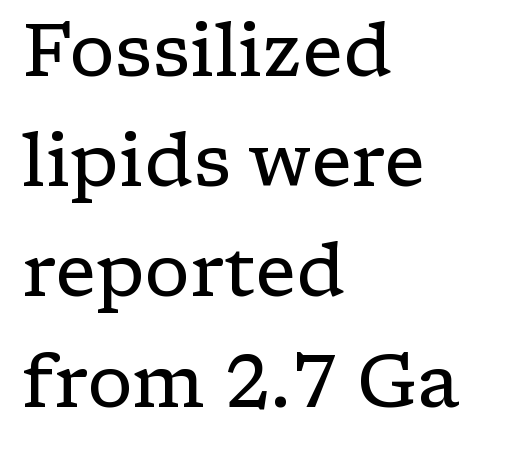
{"serif": "yes", "italic": "no", "bold": "no", "weight": "regular", "width": "wide", "stroke_contrast": "low", "x_height": "medium", "monospaced": "no", "underline": "no", "align": "left", "line_spacing": "normal", "line_spacing_ratio": 1.51, "letter_spacing": "normal", "letter_spacing_em": 0.0, "glyph_px": 73}
